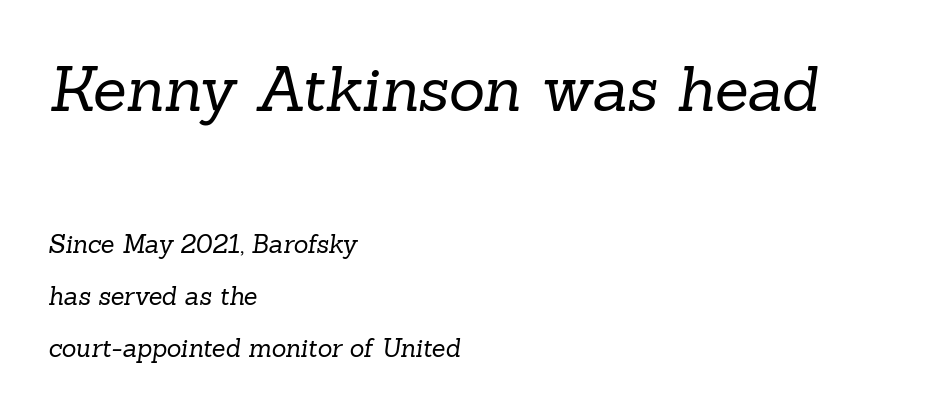
The image shows 62 px regular-weight serif type; set left-aligned, loose line spacing (2.08x), normal letter spacing, not underlined; the first (top) block is 2.48x larger; low stroke contrast and a medium x-height.
